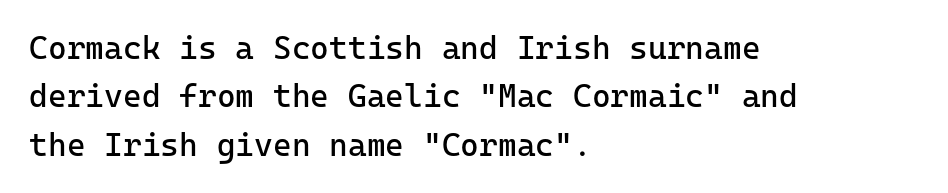
Rows of type keep a routine distance in the vertical direction. The letters sit at their default tracking, neither squeezed nor spread. Examine the stroke ends and you'll find no serifs. The words here are not underlined.
